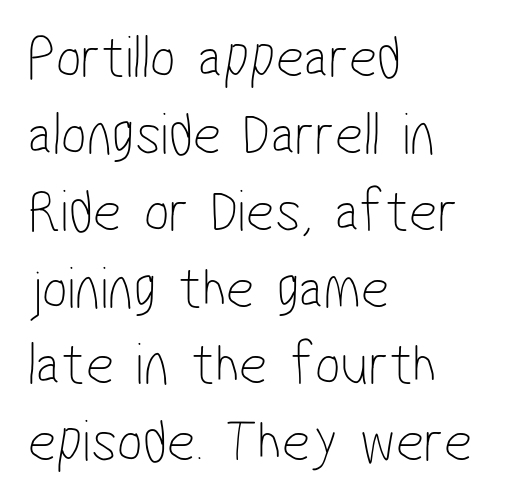
The image shows 61 px thin, condensed sans-serif type; set left-aligned, normal line spacing (1.26x), normal letter spacing, not underlined; low stroke contrast and a medium x-height.
